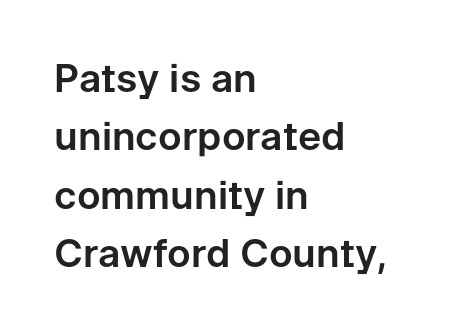
{"serif": "no", "italic": "no", "width": "normal", "stroke_contrast": "low", "x_height": "medium", "monospaced": "no", "underline": "no", "align": "left", "line_spacing": "normal", "line_spacing_ratio": 1.5, "letter_spacing": "normal", "letter_spacing_em": 0.0, "glyph_px": 39}
